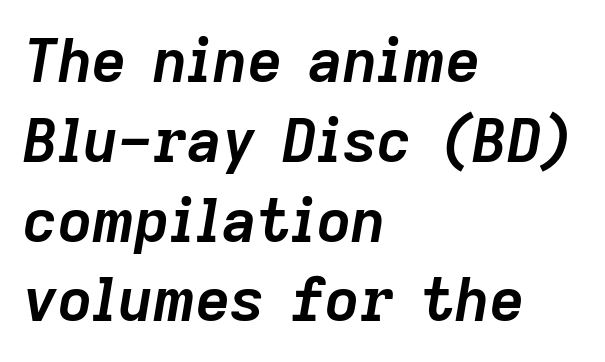
Q: Is the text bold? A: Yes.
Q: Is the text italic (slanted)? A: Yes, it leans right by about 9 degrees.
Q: Is the text underlined? A: No.
Q: How is the paragraph aligned? A: Left-aligned.
Q: Is the spacing between letters normal or unusually wide? A: Normal.
Q: Is the spacing between lines tight, normal or loose? A: Normal.
Q: Width (condensed, normal, or wide)? A: Normal.
Q: Stroke contrast? A: Low.
Q: x-height? A: Medium.
Q: Monospaced? A: No.
